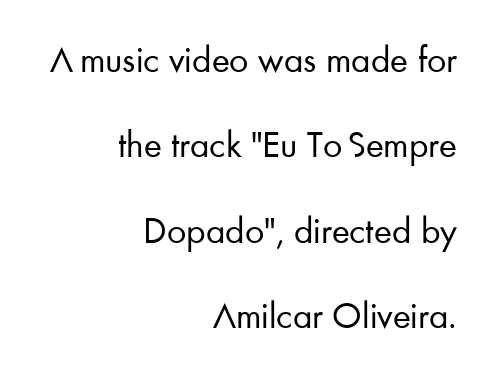
This rendering uses right alignment, leaving the left contour irregular. The vertical gap from one line to the next is large. The rendering uses natural spacing where letterforms have individual widths. Italic? Not at all — the glyphs are vertical.
